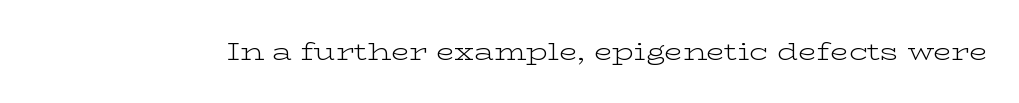
Only glyphs here, with clear space below each row. Notice how the stems are strictly vertical — no italics here. Between one letter and the next there's only the usual sliver of space. Is this a heavy cut? Hardly; it is regular or lighter.
